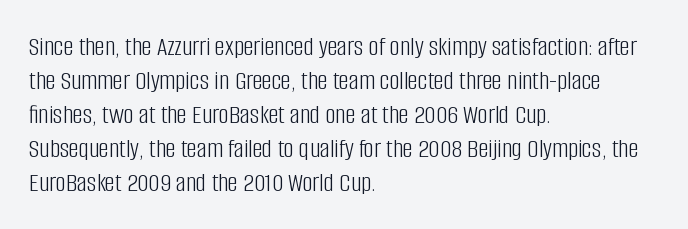
What kind of face is this? One without serifs — a sans. Caption: multi-line text, flush left, ragged right. No word sits above an underline. The letters advance in unequal steps, a hallmark of proportional type. Upright lettering throughout. No extra ink here — the face is not bold.
